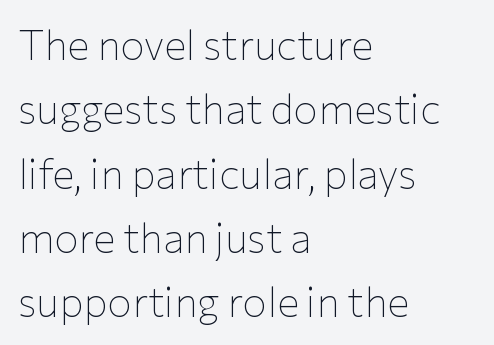
The image shows 41 px thin sans-serif type, upright; set left-aligned, normal line spacing (1.57x), normal letter spacing, not underlined; low stroke contrast and a medium x-height.
